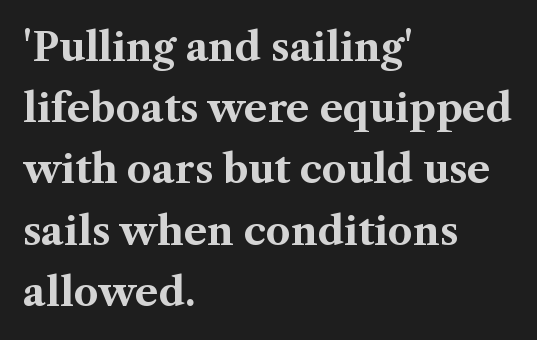
Q: Is the text bold? A: Yes.
Q: Is the text italic (slanted)? A: No, it is upright.
Q: Is the typeface a serif or a sans-serif typeface? A: Serif.
Q: Is the text underlined? A: No.
Q: How is the paragraph aligned? A: Left-aligned.
Q: Is the spacing between letters normal or unusually wide? A: Normal.
Q: Is the spacing between lines tight, normal or loose? A: Normal.
Q: Width (condensed, normal, or wide)? A: Normal.
Q: Stroke contrast? A: Medium.
Q: x-height? A: Medium.
Q: Monospaced? A: No.
